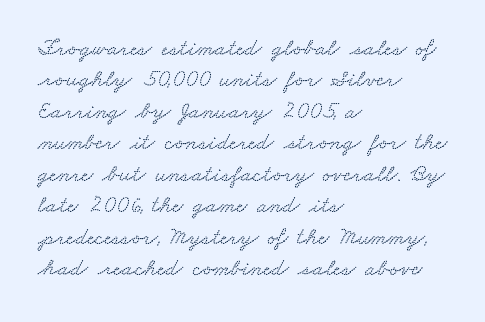
{"underline": "no", "align": "left", "line_spacing": "normal", "line_spacing_ratio": 1.31, "letter_spacing": "normal", "letter_spacing_em": 0.0, "glyph_px": 24}
